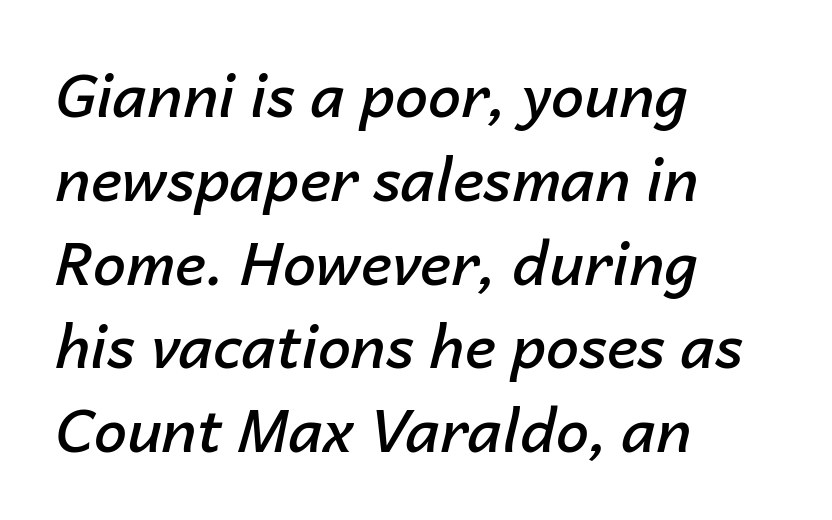
{"italic": "yes", "lean": "right", "slant_degrees": 14, "bold": "semi", "weight": "semibold", "width": "normal", "stroke_contrast": "low", "x_height": "medium", "monospaced": "no", "underline": "no", "align": "left", "line_spacing": "normal", "line_spacing_ratio": 1.42, "letter_spacing": "normal", "letter_spacing_em": 0.0, "glyph_px": 59}
